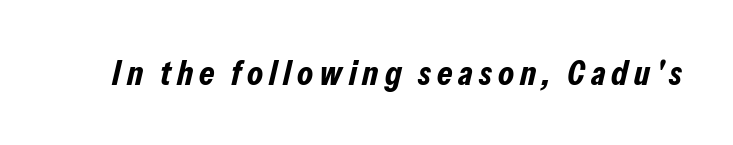
Quick note: underline off. The rendering uses natural spacing where letterforms have individual widths. Notice how thick the strokes are: this is what a full bold looks like. The face used here has a pronounced slope to its letters.
